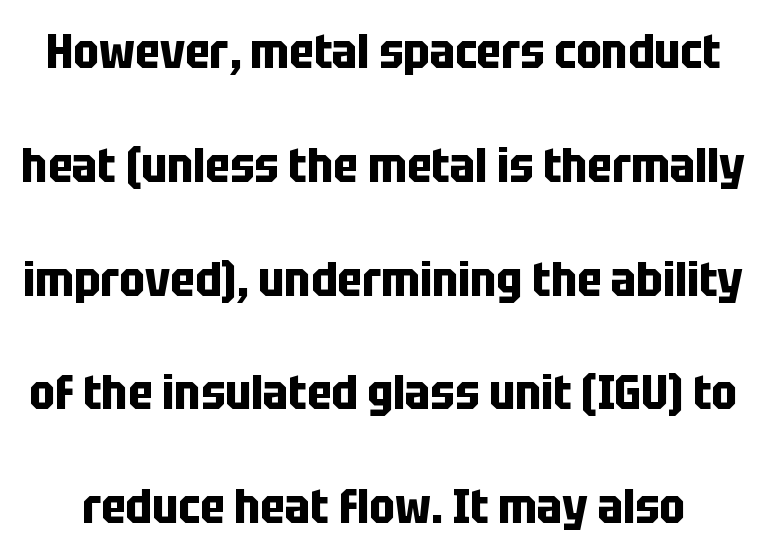
Q: Is the text bold? A: Yes.
Q: Is the text italic (slanted)? A: No, it is upright.
Q: Is the typeface a serif or a sans-serif typeface? A: Sans-serif.
Q: Is the text underlined? A: No.
Q: Is the spacing between letters normal or unusually wide? A: Normal.
Q: Is the spacing between lines tight, normal or loose? A: Loose.
Q: Width (condensed, normal, or wide)? A: Condensed.
Q: Stroke contrast? A: Low.
Q: x-height? A: Large.
Q: Monospaced? A: No.
